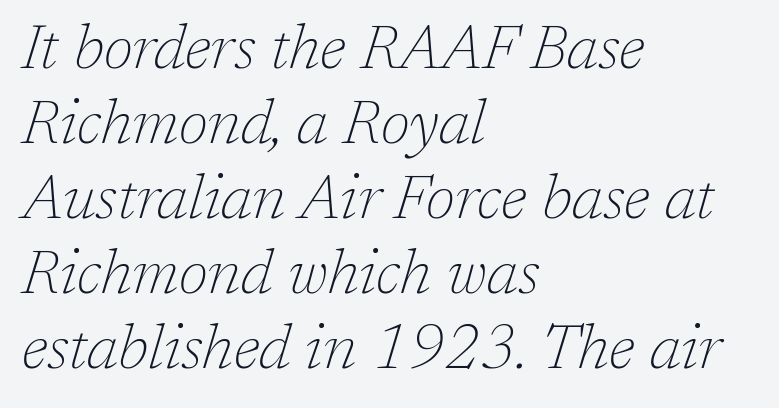
{"serif": "yes", "italic": "yes", "lean": "right", "slant_degrees": 17, "bold": "no", "weight": "thin", "width": "normal", "stroke_contrast": "low", "x_height": "medium", "monospaced": "no", "underline": "no", "align": "left", "line_spacing_ratio": 1.21, "letter_spacing": "normal", "letter_spacing_em": 0.0, "glyph_px": 62}
